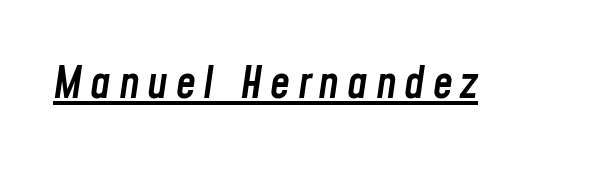
{"italic": "yes", "lean": "right", "slant_degrees": 8, "bold": "semi", "weight": "semibold", "width": "condensed", "stroke_contrast": "low", "x_height": "medium", "monospaced": "no", "underline": "yes", "glyph_px": 45}
